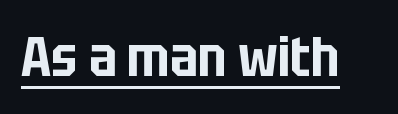
Q: Is the text italic (slanted)? A: No, it is upright.
Q: Is the typeface a serif or a sans-serif typeface? A: Sans-serif.
Q: Is the text underlined? A: Yes.
Q: Is the spacing between letters normal or unusually wide? A: Normal.
Q: Width (condensed, normal, or wide)? A: Condensed.
Q: Stroke contrast? A: Low.
Q: x-height? A: Large.
Q: Monospaced? A: No.
